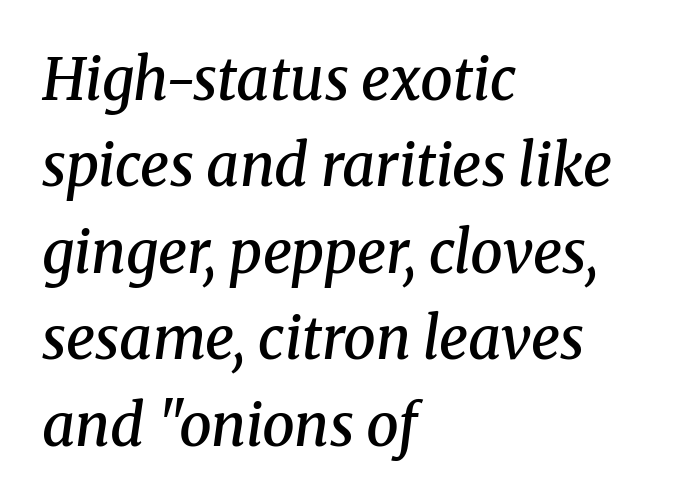
{"serif": "yes", "italic": "yes", "lean": "right", "slant_degrees": 8, "bold": "semi", "weight": "semibold", "width": "normal", "stroke_contrast": "medium", "x_height": "medium", "monospaced": "no", "underline": "no", "align": "left", "line_spacing": "normal", "line_spacing_ratio": 1.49, "letter_spacing": "normal", "letter_spacing_em": 0.0, "glyph_px": 58}
